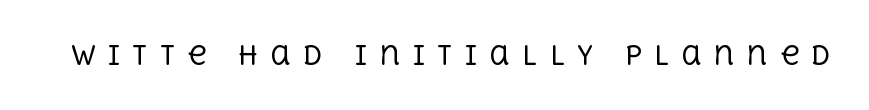
Tracking value appears strongly positive — letters spread wide. Bold? No — there's no thickening of the strokes. Nobody drew a line under any word here. Nope, not italic — everything's standing straight.
